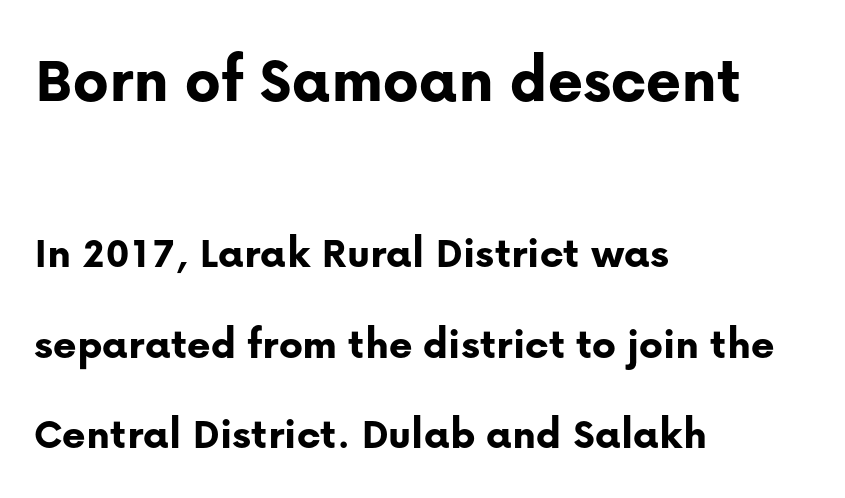
Q: Is the text bold? A: Yes.
Q: Is the text italic (slanted)? A: No, it is upright.
Q: Is the typeface a serif or a sans-serif typeface? A: Sans-serif.
Q: Is the text underlined? A: No.
Q: How is the paragraph aligned? A: Left-aligned.
Q: Is the spacing between letters normal or unusually wide? A: Normal.
Q: Is the spacing between lines tight, normal or loose? A: Loose.
Q: Which block of text is set in a larger size, the first (top) or the second (bottom)? A: The first (top) one.
Q: Width (condensed, normal, or wide)? A: Normal.
Q: Stroke contrast? A: Low.
Q: x-height? A: Medium.
Q: Monospaced? A: No.
